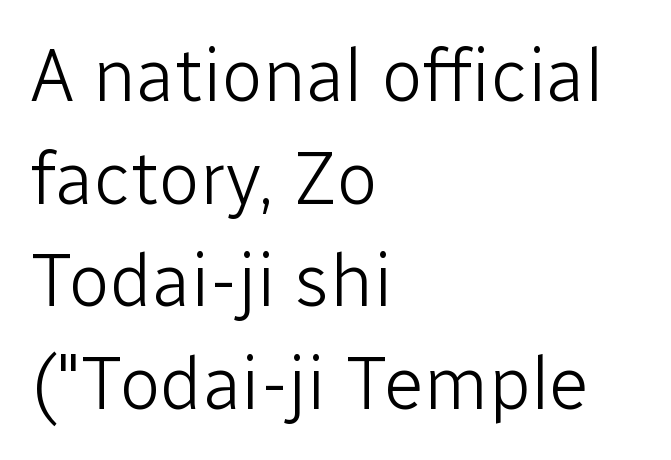
The image shows 75 px light sans-serif type, upright; set left-aligned, normal line spacing (1.37x), normal letter spacing, not underlined; low stroke contrast and a medium x-height.
